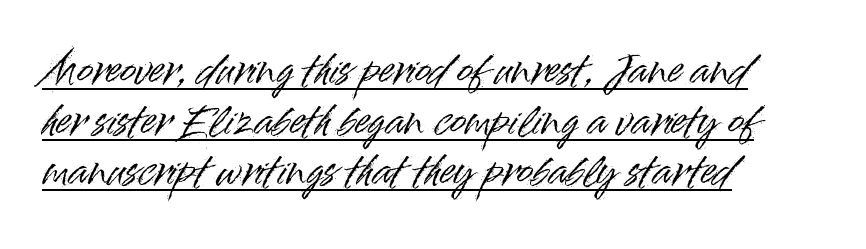
Casual observation: everything's shoved over to the left. The letters carry no serifs — their stems end cleanly without finishing strokes. This rendering features underlined lettering. Is there much room between lines? A standard amount, neither cramped nor airy. Proportional: the letters do not fall into vertical columns.
